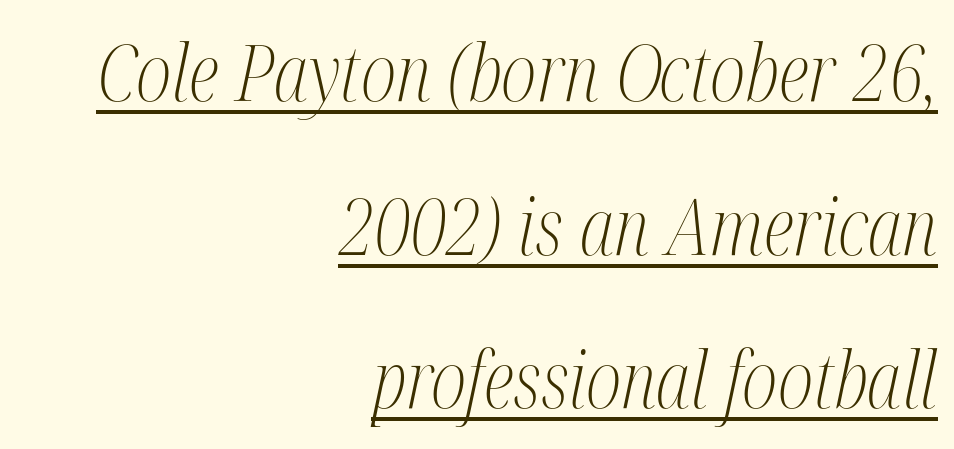
{"serif": "yes", "italic": "yes", "lean": "right", "slant_degrees": 12, "bold": "no", "weight": "light", "width": "condensed", "stroke_contrast": "medium", "x_height": "medium", "monospaced": "no", "underline": "yes", "align": "right", "line_spacing": "loose", "line_spacing_ratio": 1.97, "letter_spacing": "normal", "letter_spacing_em": 0.0, "glyph_px": 78}
